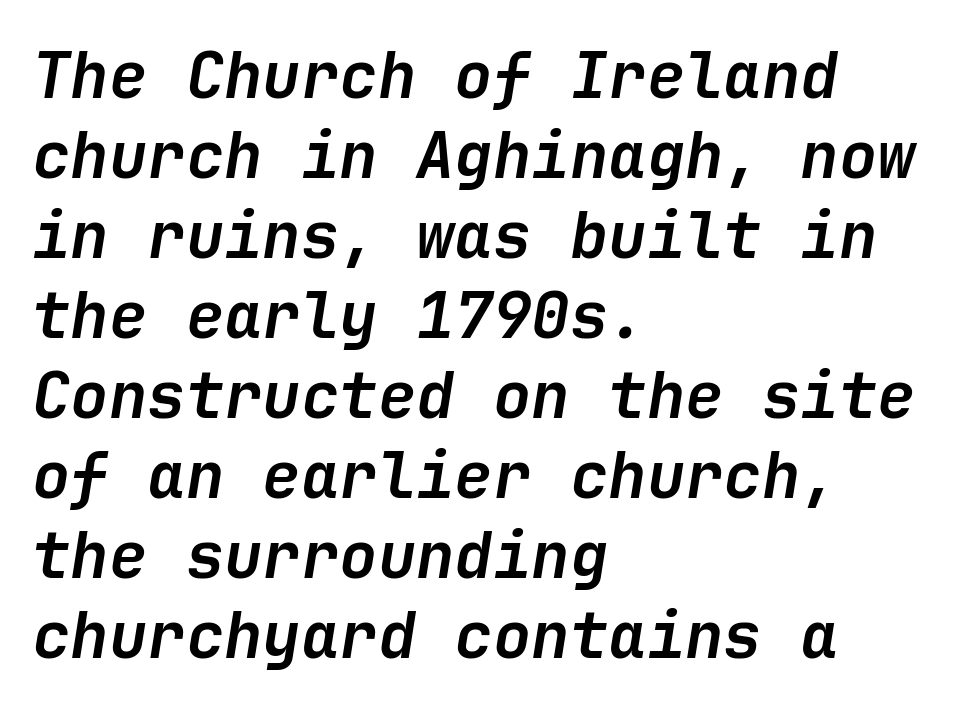
Notice how thick the strokes are: this is what a full bold looks like. Teacher's note: observe the even left margin — that is flush-left alignment. Interline gaps are of average width in this sample. The text carries the slant typical of an italic or oblique font. Nobody drew a line under any word here.
